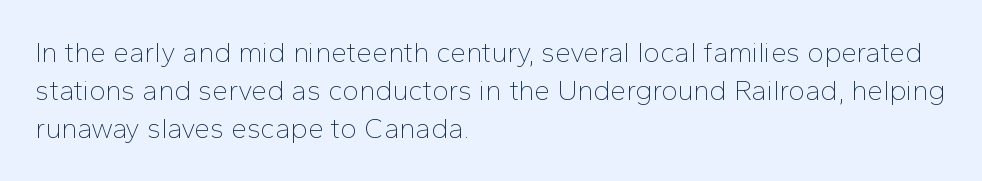
One-word summary of the alignment: left. Anything drawn beneath the words? Only blank space. Stroke thickness stays within the range of a standard reading face or lighter. You can tell from the bare stems that sans-serif type was used.
